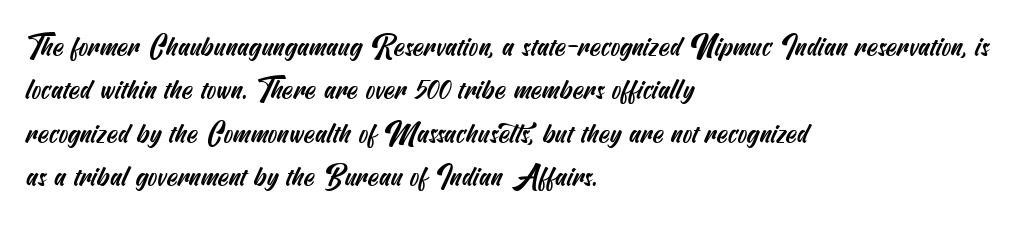
The designer left line spacing at the default. Letters rest on an invisible, unmarked baseline. Are there feet on the stems? There aren't — it's a sans. Where is the straight margin? On the left. The tracking reads as untouched default to a designer's eye.
